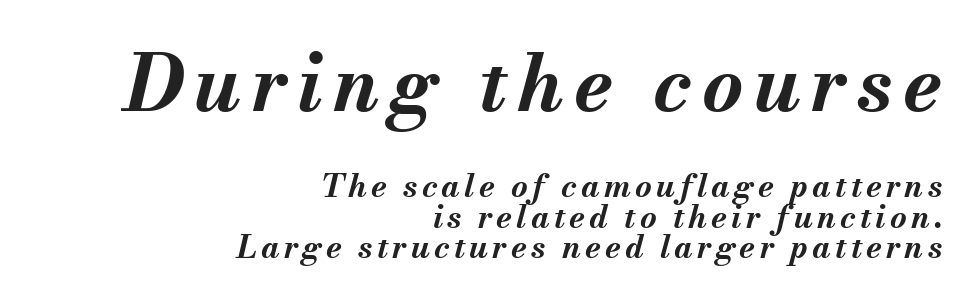
The image shows 79 px bold type, italic (leaning right); set right-aligned, tight line spacing (0.96x), not underlined; the first (top) block is 2.47x larger; medium stroke contrast and a small x-height.
